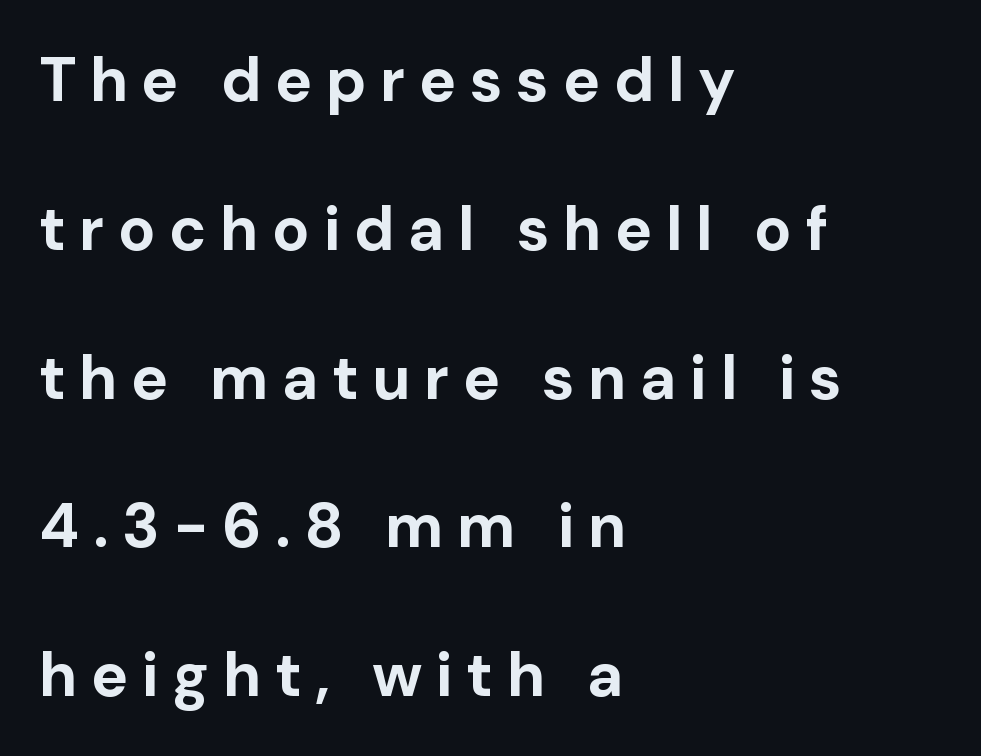
Q: Is the text bold? A: Yes.
Q: Is the text italic (slanted)? A: No, it is upright.
Q: Is the typeface a serif or a sans-serif typeface? A: Sans-serif.
Q: Is the text underlined? A: No.
Q: How is the paragraph aligned? A: Left-aligned.
Q: Is the spacing between letters normal or unusually wide? A: Unusually wide.
Q: Is the spacing between lines tight, normal or loose? A: Loose.
Q: Width (condensed, normal, or wide)? A: Normal.
Q: Stroke contrast? A: Low.
Q: x-height? A: Medium.
Q: Monospaced? A: No.
